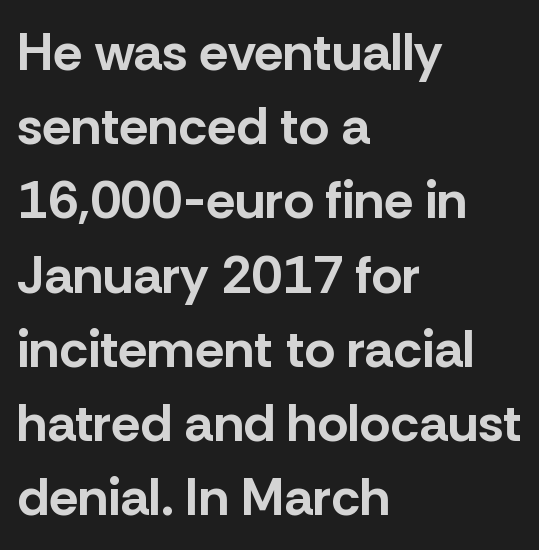
The image shows 53 px bold sans-serif type, upright; set left-aligned, normal line spacing (1.4x), normal letter spacing, not underlined; low stroke contrast and a medium x-height.
